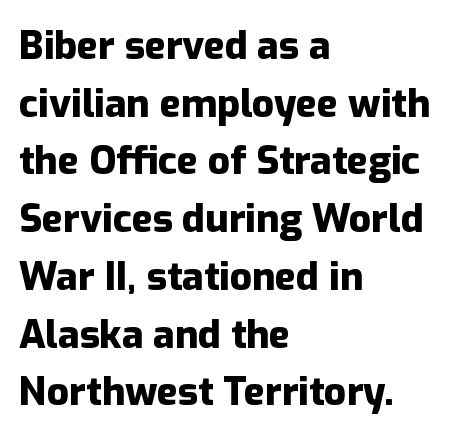
The image shows 39 px heavy sans-serif type, upright; set left-aligned, normal line spacing (1.48x), normal letter spacing, not underlined; low stroke contrast and a medium x-height.
